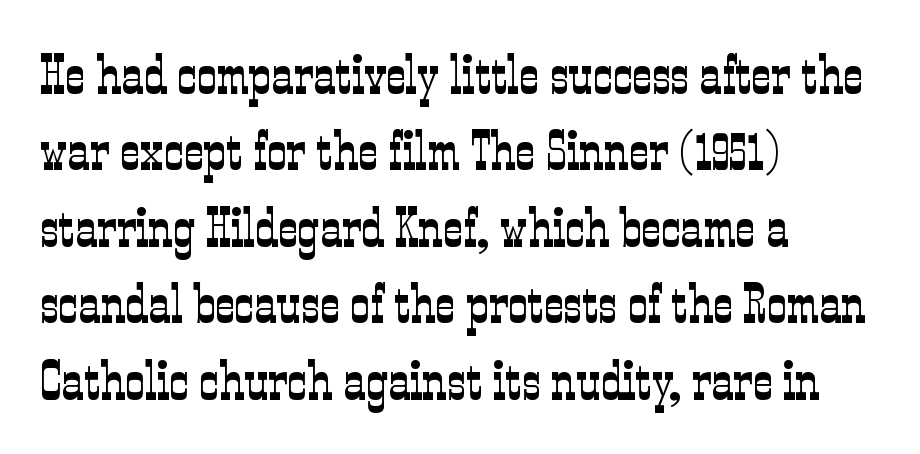
Is this a fixed-width face? No — the glyphs have proportional, varying widths. The setting favours the left margin, as ordinary paragraphs usually do. Between one letter and the next there's only the usual sliver of space. Font category for this specimen: serif. Each new line begins a customary step beneath the previous one. Posture: straight, roman, zero tilt.
